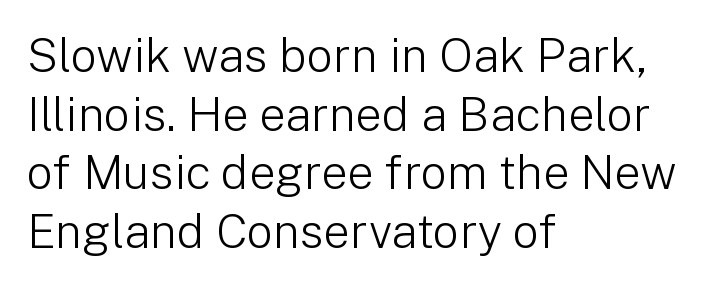
The image shows 47 px light sans-serif type, upright; set left-aligned, normal line spacing (1.25x), normal letter spacing, not underlined; low stroke contrast and a medium x-height.
